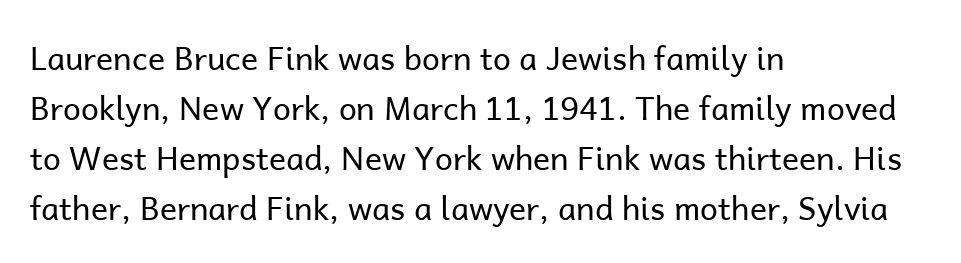
The image shows 32 px regular-weight sans-serif type, upright; set left-aligned, normal line spacing (1.56x), normal letter spacing, not underlined; low stroke contrast and a medium x-height.
